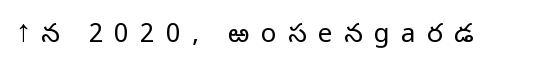
Q: Is the text bold? A: No.
Q: Is the text italic (slanted)? A: No, it is upright.
Q: Is the text underlined? A: No.
Q: Is the spacing between letters normal or unusually wide? A: Unusually wide.
